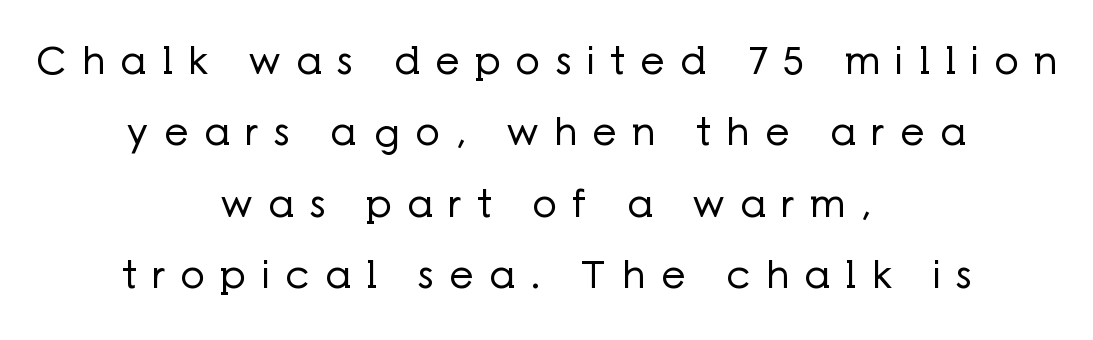
Q: Is the text bold? A: No.
Q: Is the text italic (slanted)? A: No, it is upright.
Q: Is the typeface a serif or a sans-serif typeface? A: Sans-serif.
Q: Is the text underlined? A: No.
Q: How is the paragraph aligned? A: Centered.
Q: Is the spacing between letters normal or unusually wide? A: Unusually wide.
Q: Width (condensed, normal, or wide)? A: Normal.
Q: Stroke contrast? A: Low.
Q: x-height? A: Medium.
Q: Monospaced? A: No.
